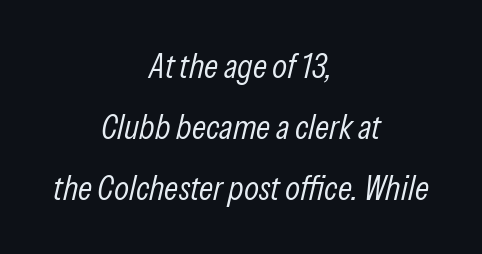
Emphasis-style slanted type is in use. The strip under each line holds only bare page. The whitespace from short lines is split evenly between both sides. A quiet, ordinary-to-light weight characterises the typeface.
